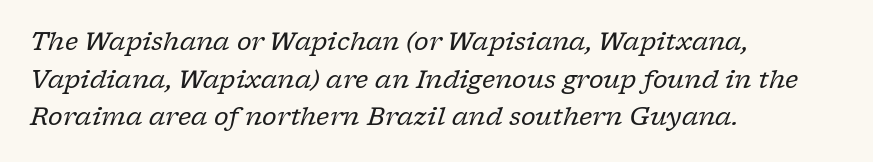
{"italic": "yes", "lean": "right", "slant_degrees": 17, "bold": "no", "underline": "no", "align": "left", "line_spacing": "normal", "line_spacing_ratio": 1.51, "letter_spacing": "normal", "letter_spacing_em": 0.0, "glyph_px": 25}
